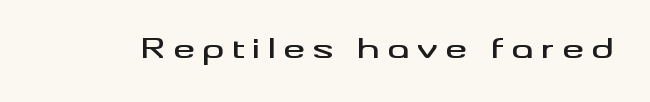
No word sits above an underline. Inter-character spacing is expanded well beyond the font's built-in metrics. Does the lettering tilt? It doesn't — this is upright.
